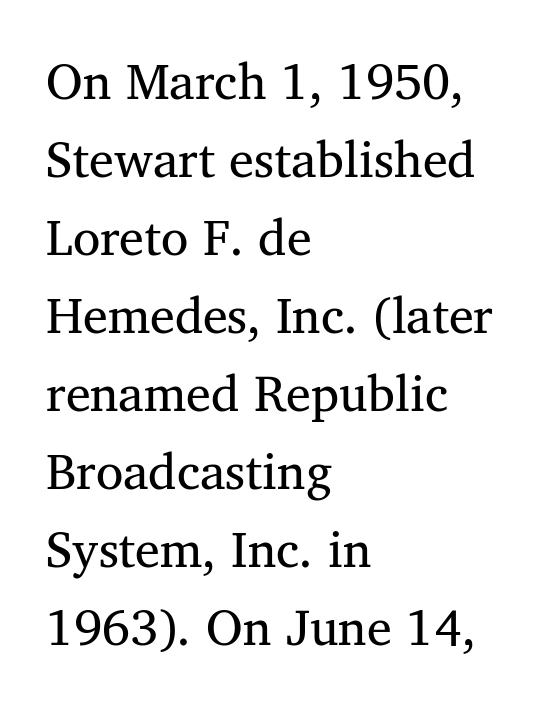
{"serif": "yes", "bold": "no", "weight": "regular", "width": "normal", "stroke_contrast": "medium", "x_height": "medium", "monospaced": "no", "underline": "no", "align": "left", "line_spacing": "normal", "line_spacing_ratio": 1.56, "letter_spacing": "normal", "letter_spacing_em": 0.0, "glyph_px": 50}
